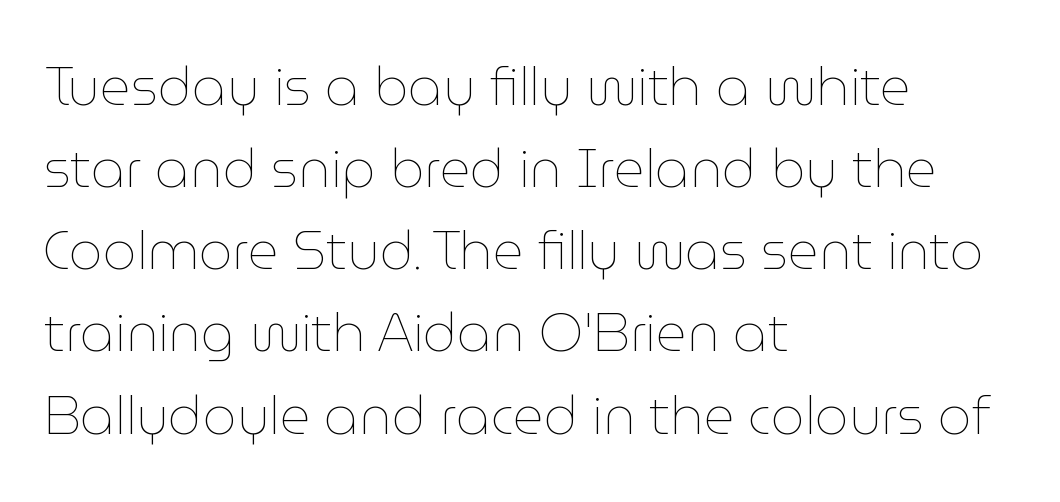
Weight: not bold — regular or lighter. The passage shown is typed in a proportional face where columns would drift. The words here are not underlined. Notice how the stems are strictly vertical — no italics here. The passage shown stacks its lines at a standard gap. Alignment: flush left.
